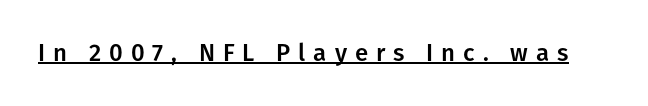
The image shows 24 px text type, upright; set unusually wide letter spacing (+0.33 em), underlined.
